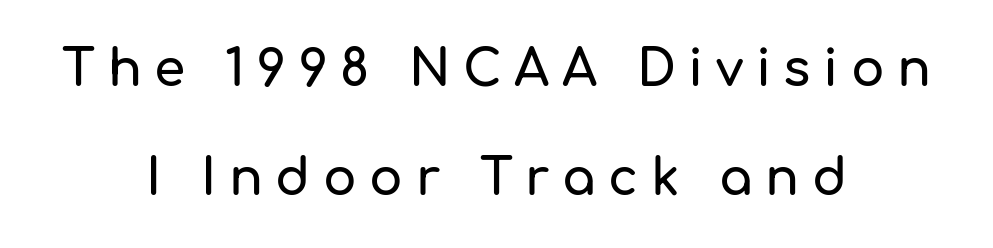
The image shows 50 px sans-serif type, upright; set centered, loose line spacing (2.18x), unusually wide letter spacing (+0.25 em), not underlined; low stroke contrast and a medium x-height.
